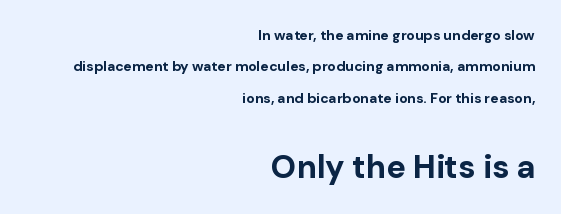
Q: Is the text bold? A: Yes.
Q: Is the text italic (slanted)? A: No, it is upright.
Q: Is the typeface a serif or a sans-serif typeface? A: Sans-serif.
Q: Is the text underlined? A: No.
Q: How is the paragraph aligned? A: Right-aligned.
Q: Is the spacing between letters normal or unusually wide? A: Normal.
Q: Is the spacing between lines tight, normal or loose? A: Loose.
Q: Which block of text is set in a larger size, the first (top) or the second (bottom)? A: The second (bottom) one.
Q: Width (condensed, normal, or wide)? A: Normal.
Q: Stroke contrast? A: Low.
Q: x-height? A: Medium.
Q: Monospaced? A: No.
